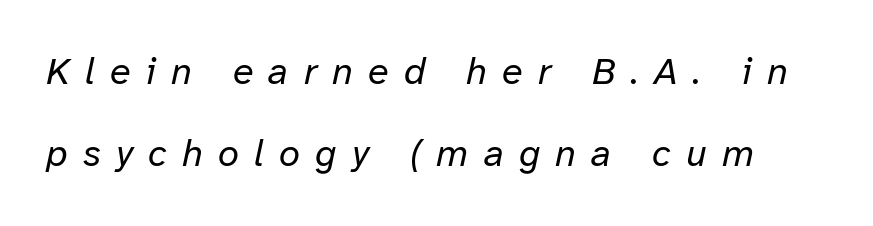
The lines are spread far apart with generous leading. The area under the type is left untouched. The horizontal fit of the characters is loose and conspicuously gappy. Looks like regular typesetting: each glyph gets only the width it needs.
